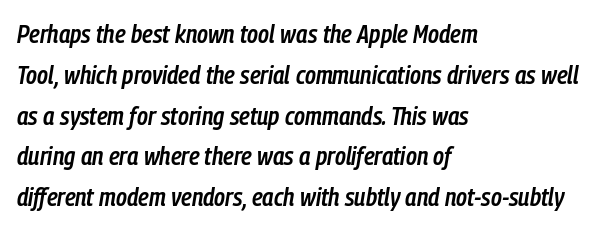
Underline: absent. Default kerning and tracking; the words read as compact shapes. A typesetter would call this leading conventional body-copy spacing. If you drew a ruler down the left edge, every line would touch it. Compared with an ordinary text face, these strokes are moderately heavier — a semibold.
